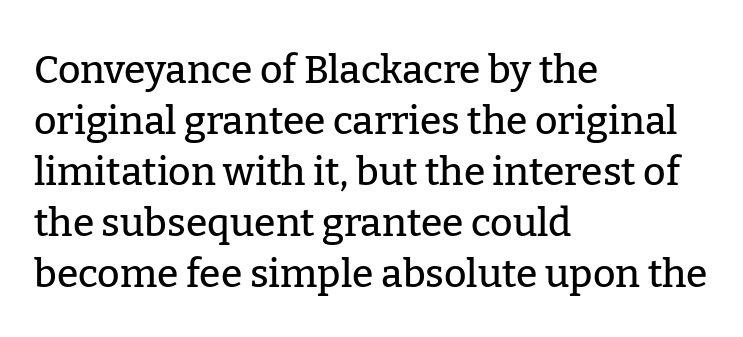
Notice how the stems are strictly vertical — no italics here. Caption: standard tracking, unaltered. What kind of face is this? One with serifs. Interline gaps are of average width in this sample. Character widths vary here, with narrow letters taking less room than wide ones. The passage shown is not underscored anywhere.
